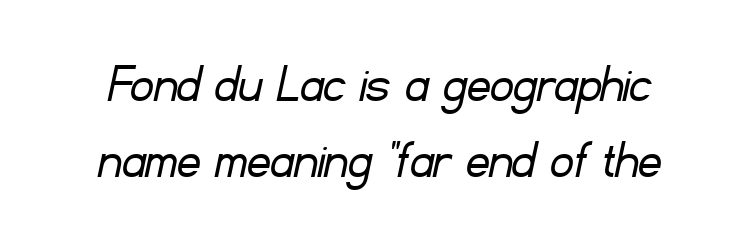
The words here are not underlined. Stroke mass is kept to a normal reading level or below. The characters display no serif detailing; their extremities are plain. Honestly, the letter spacing is just normal — you wouldn't notice it.
